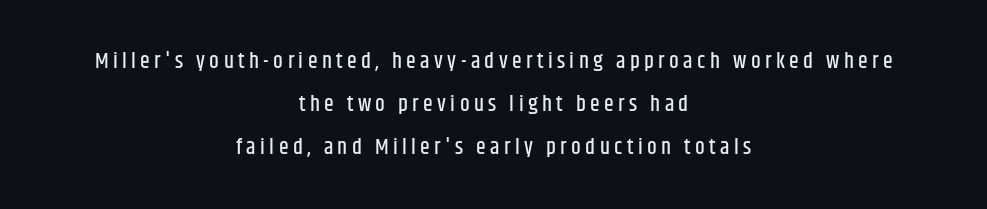
Type without underlining. Horizontal bands of white between lines are thick stripes. Posture: vertical. Teacher's note: observe the equal gaps on both sides — that is centered alignment. Compared with typical body copy, the letter spacing here is much looser.
